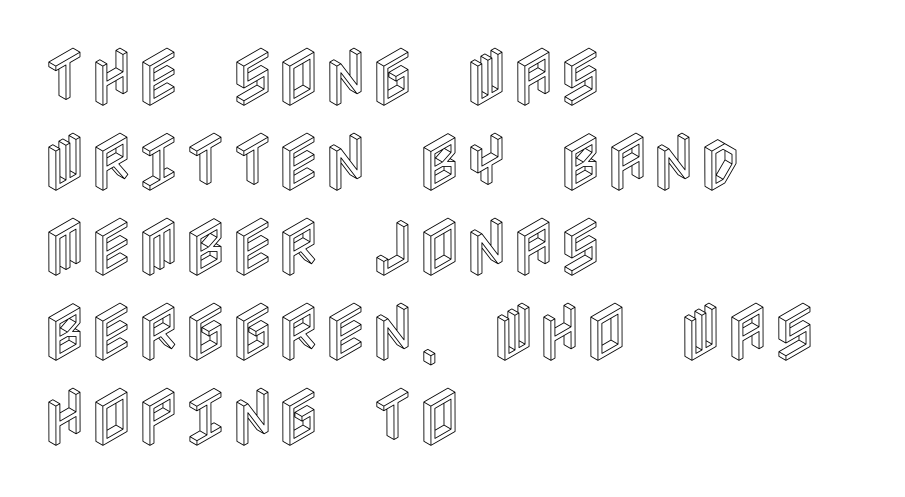
The image shows 64 px condensed type, upright; set left-aligned, normal line spacing (1.33x), normal letter spacing, not underlined; a large x-height.
